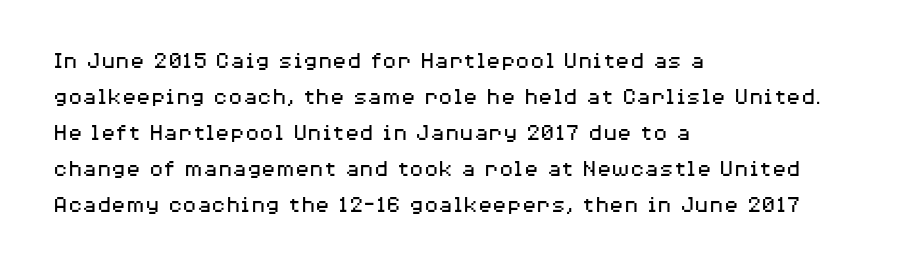
Q: Is the text bold? A: No.
Q: Is the text italic (slanted)? A: No, it is upright.
Q: Is the text underlined? A: No.
Q: How is the paragraph aligned? A: Left-aligned.
Q: Is the spacing between letters normal or unusually wide? A: Normal.
Q: Is the spacing between lines tight, normal or loose? A: Normal.
